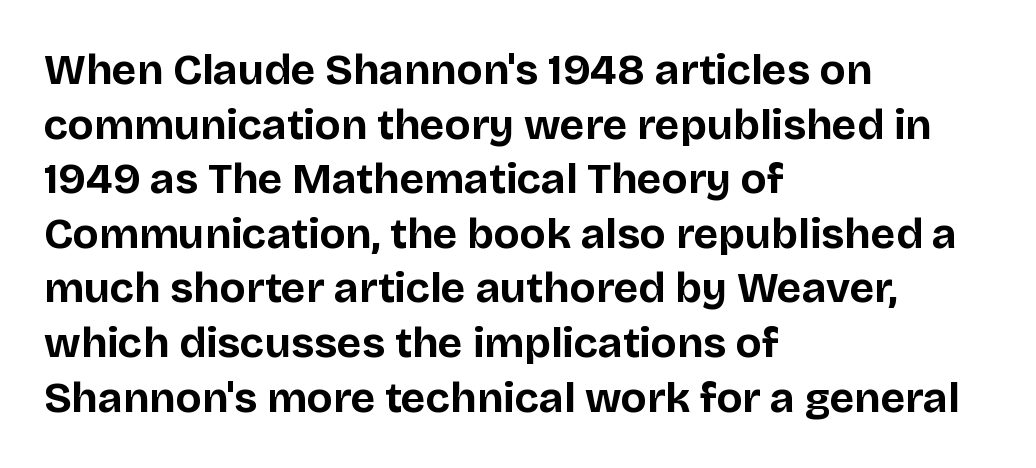
Q: Is the text bold? A: Yes.
Q: Is the text italic (slanted)? A: No, it is upright.
Q: Is the typeface a serif or a sans-serif typeface? A: Sans-serif.
Q: Is the text underlined? A: No.
Q: How is the paragraph aligned? A: Left-aligned.
Q: Is the spacing between letters normal or unusually wide? A: Normal.
Q: Is the spacing between lines tight, normal or loose? A: Normal.
Q: Width (condensed, normal, or wide)? A: Normal.
Q: Stroke contrast? A: Low.
Q: x-height? A: Large.
Q: Monospaced? A: No.
